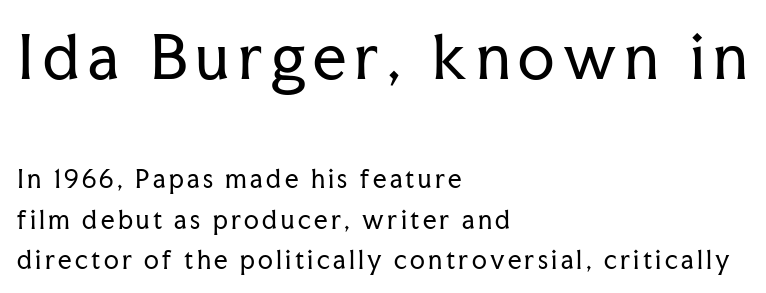
{"serif": "yes", "italic": "no", "bold": "no", "weight": "regular", "width": "normal", "stroke_contrast": "low", "x_height": "medium", "monospaced": "no", "underline": "no", "align": "left", "line_spacing": "normal", "line_spacing_ratio": 1.68, "larger_block": "first", "size_ratio": 2.46, "glyph_px": 59}
